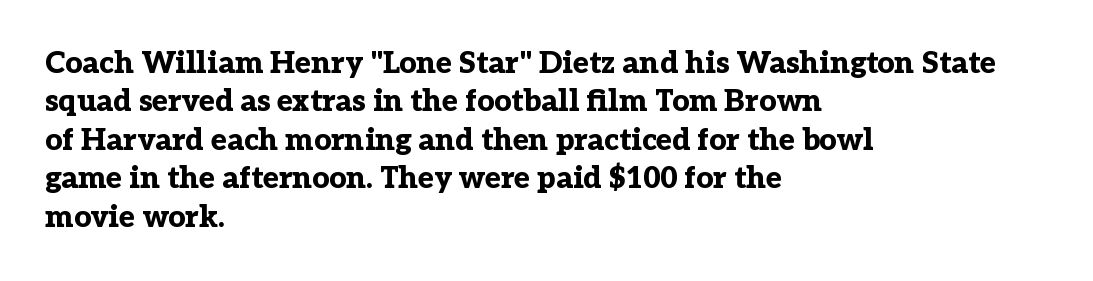
The lines sit at an ordinary, default distance from one another. Is this a fixed-width face? No — the glyphs have proportional, varying widths. This sample is left-justified, so line endings fall wherever the words run out. A full-strength bold gives these letters their thick strokes. The gap between lines stays unmarked.
